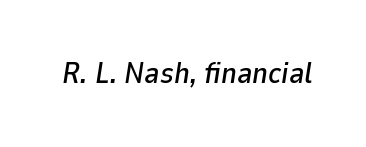
Q: Is the text italic (slanted)? A: Yes, it leans right by about 9 degrees.
Q: Is the text underlined? A: No.
Q: Is the spacing between letters normal or unusually wide? A: Normal.
Q: Width (condensed, normal, or wide)? A: Normal.
Q: Stroke contrast? A: Low.
Q: x-height? A: Medium.
Q: Monospaced? A: No.
